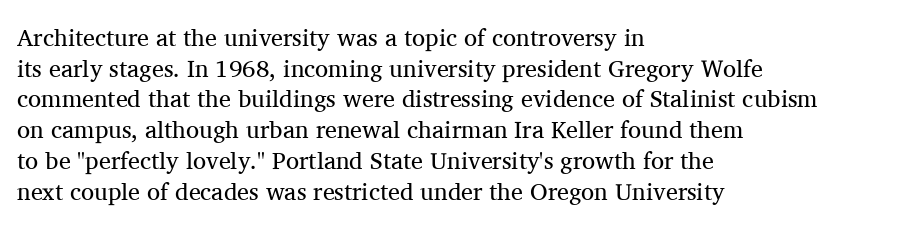
The image shows 24 px text type, upright; set left-aligned, normal line spacing (1.28x), normal letter spacing, not underlined.
